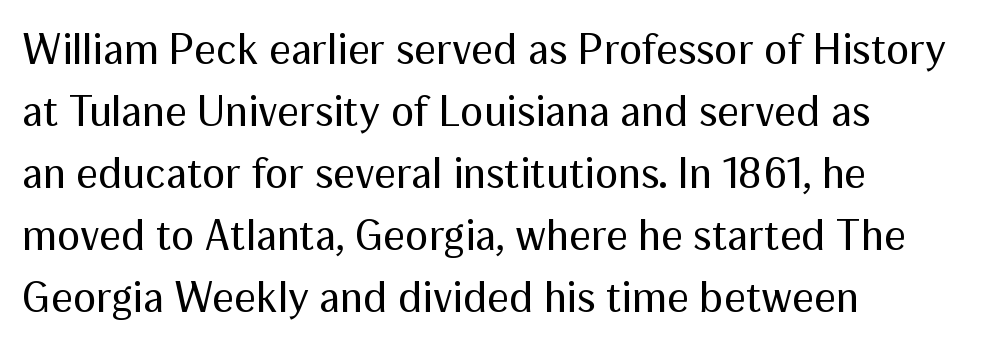
Q: Is the text bold? A: No.
Q: Is the text italic (slanted)? A: No, it is upright.
Q: Is the typeface a serif or a sans-serif typeface? A: Sans-serif.
Q: Is the text underlined? A: No.
Q: How is the paragraph aligned? A: Left-aligned.
Q: Is the spacing between letters normal or unusually wide? A: Normal.
Q: Is the spacing between lines tight, normal or loose? A: Normal.
Q: Width (condensed, normal, or wide)? A: Normal.
Q: Stroke contrast? A: Medium.
Q: x-height? A: Medium.
Q: Monospaced? A: No.
